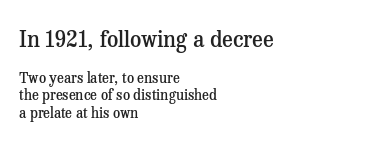
{"italic": "no", "bold": "semi", "underline": "no", "align": "left", "line_spacing": "normal", "line_spacing_ratio": 1.27, "letter_spacing": "normal", "letter_spacing_em": 0.0, "larger_block": "first", "size_ratio": 1.57, "glyph_px": 22}
